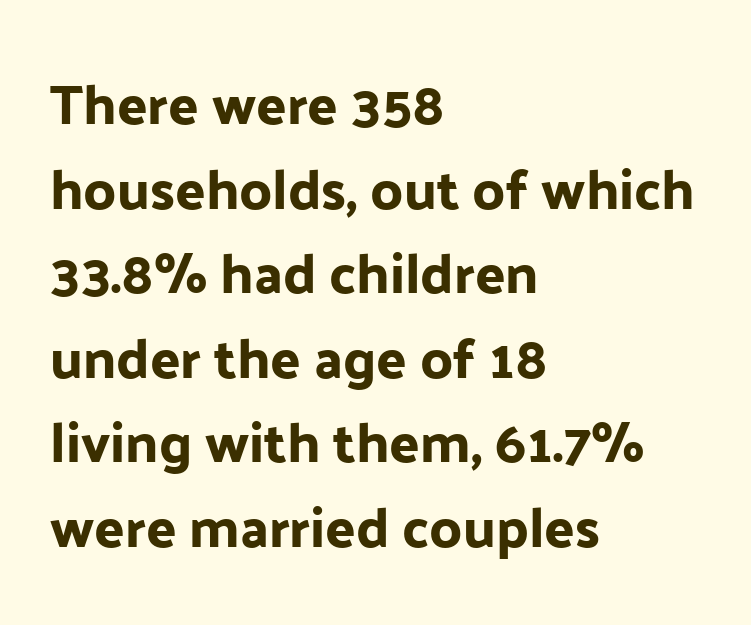
Q: Is the text italic (slanted)? A: No, it is upright.
Q: Is the typeface a serif or a sans-serif typeface? A: Sans-serif.
Q: Is the text underlined? A: No.
Q: How is the paragraph aligned? A: Left-aligned.
Q: Is the spacing between letters normal or unusually wide? A: Normal.
Q: Is the spacing between lines tight, normal or loose? A: Normal.
Q: Width (condensed, normal, or wide)? A: Normal.
Q: Stroke contrast? A: Low.
Q: x-height? A: Medium.
Q: Monospaced? A: No.
